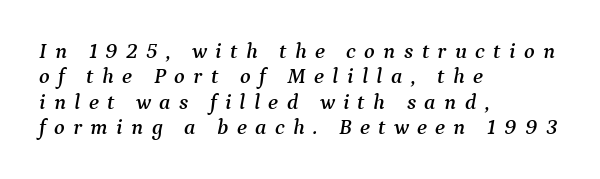
Between one letter and the next there's a generous, obvious gap. Slant detected: the letters are inclined. The strip under each line holds only bare page. Which margin do the lines hug? The left one — the right edge is uneven.
